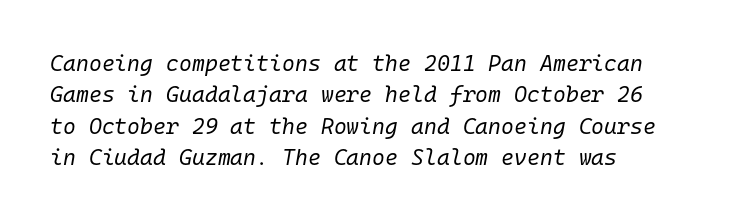
The strokes are not fattened; the text isn't bold. Nobody touched the tracking dial on this one. Each new line begins a customary step beneath the previous one. Underlining? Definitely not there. Rendered with sloped, italic letterforms.
